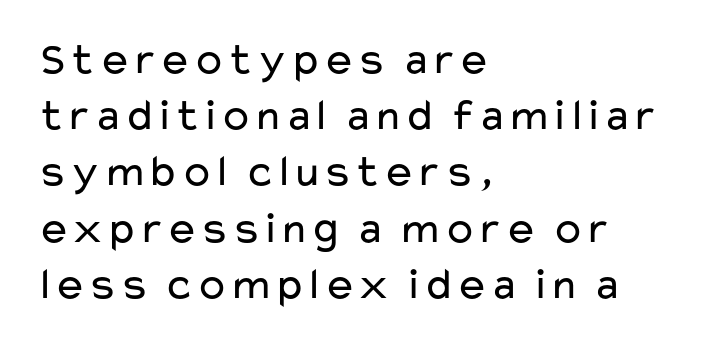
Heaviness? Minimal to ordinary, like unemphasized prose. Style check: upright. Underlining? Definitely not there. Horizontally, the lines are justified to the leading edge only.
